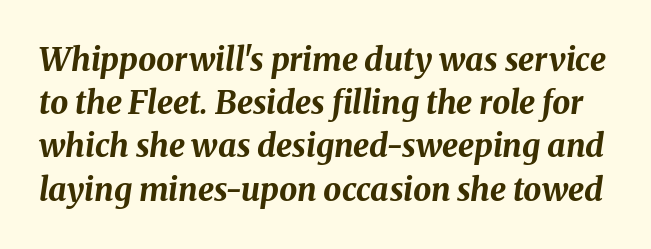
Q: Is the text bold? A: Yes.
Q: Is the text italic (slanted)? A: Yes, it leans right by about 8 degrees.
Q: Is the text underlined? A: No.
Q: Is the spacing between letters normal or unusually wide? A: Normal.
Q: Is the spacing between lines tight, normal or loose? A: Normal.
Q: Width (condensed, normal, or wide)? A: Normal.
Q: Stroke contrast? A: Medium.
Q: x-height? A: Medium.
Q: Monospaced? A: No.
